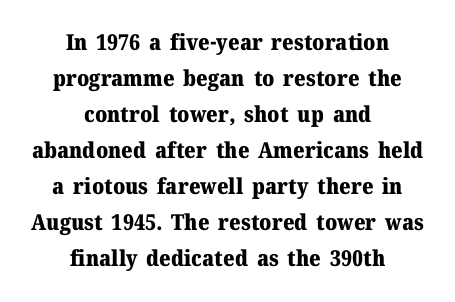
{"italic": "no", "bold": "yes", "underline": "no", "align": "center", "line_spacing": "normal", "line_spacing_ratio": 1.64, "letter_spacing": "normal", "letter_spacing_em": 0.0, "glyph_px": 22}
